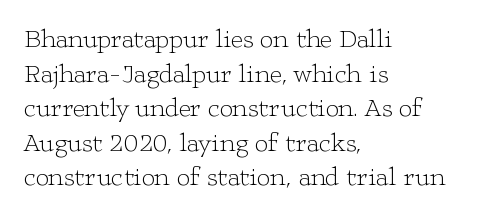
No chunkiness to these letters — they're not bold. A classic flush-left, rag-right setting is used for this passage. One glance says typical: line gaps are just what's usual. The letters sit at their default tracking, neither squeezed nor spread.
